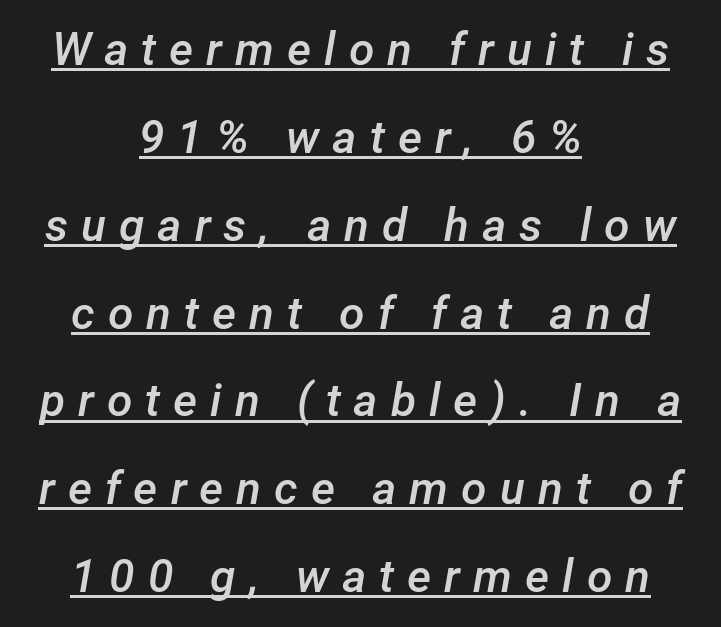
{"italic": "yes", "lean": "right", "slant_degrees": 12, "bold": "semi", "weight": "semibold", "width": "normal", "stroke_contrast": "low", "x_height": "medium", "monospaced": "no", "underline": "yes", "align": "center", "line_spacing": "loose", "line_spacing_ratio": 1.91, "letter_spacing": "wide", "letter_spacing_em": 0.28, "glyph_px": 46}
